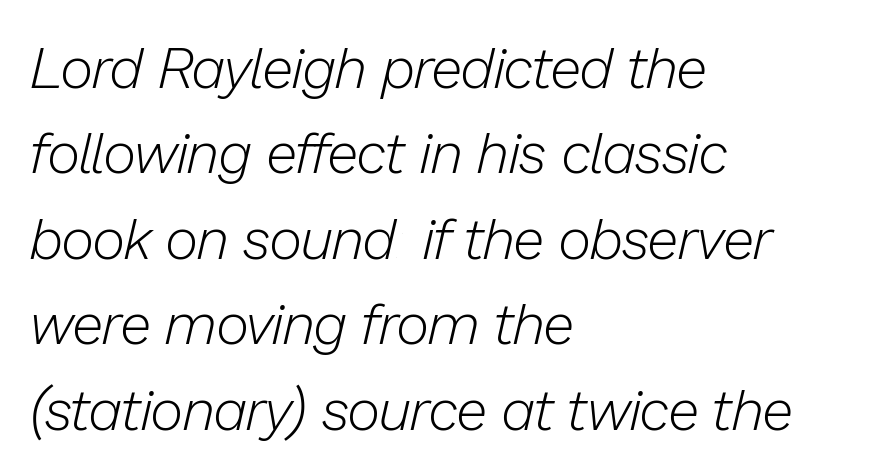
The image shows 57 px light type, italic (leaning right); set left-aligned, normal line spacing (1.5x), normal letter spacing, not underlined; low stroke contrast and a medium x-height.
